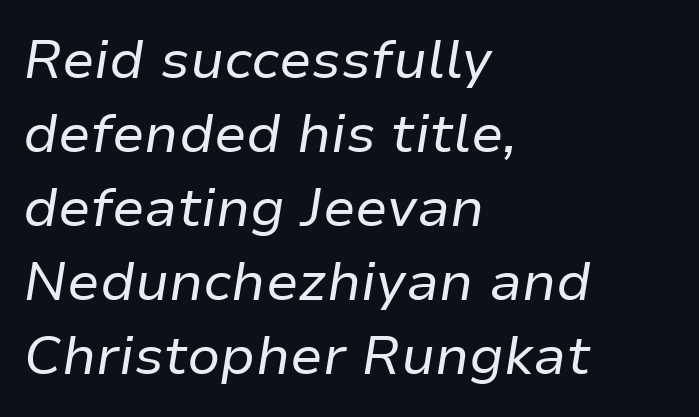
{"italic": "yes", "lean": "right", "slant_degrees": 9, "bold": "no", "weight": "regular", "width": "normal", "stroke_contrast": "low", "x_height": "medium", "monospaced": "no", "underline": "no", "align": "left", "line_spacing": "normal", "line_spacing_ratio": 1.37, "letter_spacing": "normal", "letter_spacing_em": 0.0, "glyph_px": 54}
